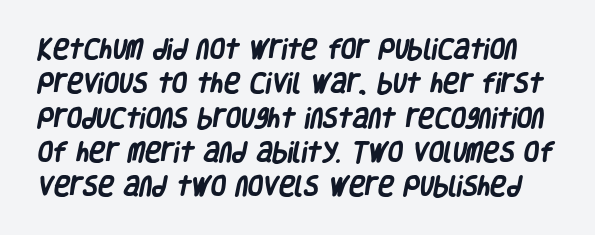
Tracking value appears to be zero — textbook default spacing. The baseline area is clear. The characters look thick and weighty, a clear bold. One glance says typical: line gaps are just what's usual.
